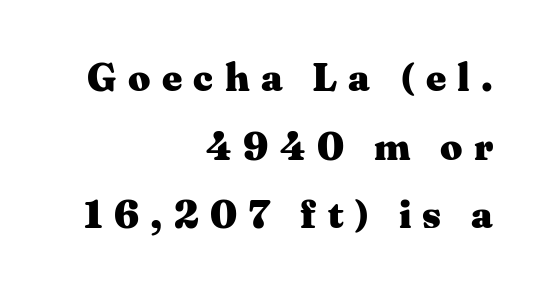
Q: Is the text bold? A: Yes.
Q: Is the text italic (slanted)? A: No, it is upright.
Q: Is the typeface a serif or a sans-serif typeface? A: Serif.
Q: Is the text underlined? A: No.
Q: How is the paragraph aligned? A: Right-aligned.
Q: Is the spacing between letters normal or unusually wide? A: Unusually wide.
Q: Width (condensed, normal, or wide)? A: Wide.
Q: Stroke contrast? A: Medium.
Q: x-height? A: Medium.
Q: Monospaced? A: No.
